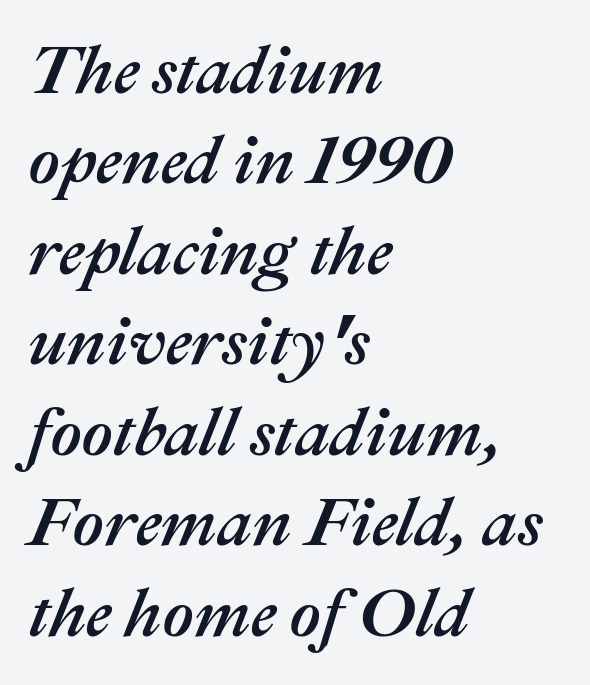
{"italic": "yes", "lean": "right", "slant_degrees": 22, "width": "normal", "stroke_contrast": "medium", "x_height": "medium", "monospaced": "no", "underline": "no", "align": "left", "line_spacing": "normal", "line_spacing_ratio": 1.33, "letter_spacing": "normal", "letter_spacing_em": 0.0, "glyph_px": 68}
